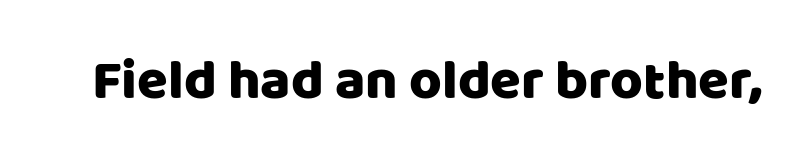
{"serif": "no", "italic": "no", "width": "normal", "stroke_contrast": "low", "x_height": "large", "monospaced": "no", "underline": "no", "letter_spacing": "normal", "letter_spacing_em": 0.0, "glyph_px": 56}
